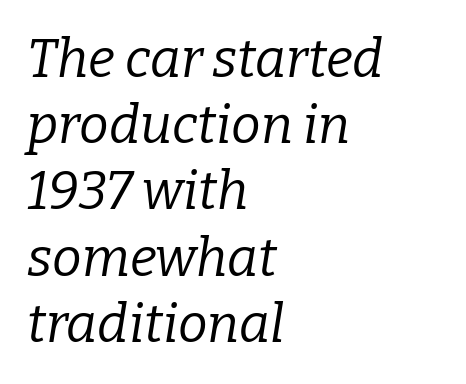
The passage shown has conventional tracking throughout. Honestly, the row spacing looks completely unremarkable. Emphasis-style slanted type is in use. The rag falls on the right side of this text block.
